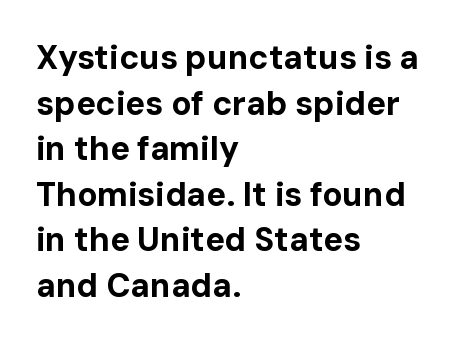
{"serif": "no", "italic": "no", "bold": "yes", "weight": "bold", "width": "normal", "stroke_contrast": "low", "x_height": "medium", "monospaced": "no", "underline": "no", "align": "left", "line_spacing": "normal", "line_spacing_ratio": 1.38, "letter_spacing": "normal", "letter_spacing_em": 0.0, "glyph_px": 33}
